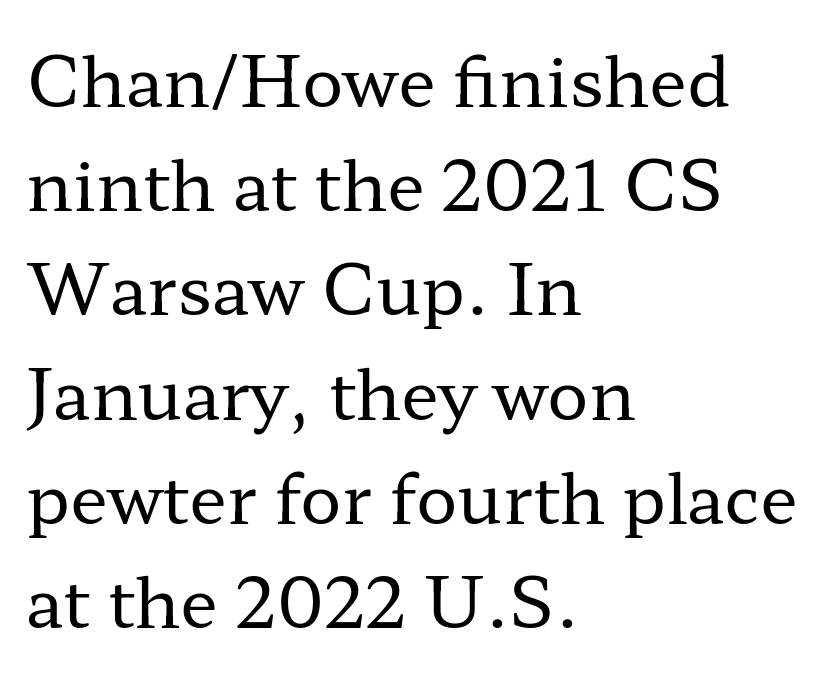
{"serif": "yes", "italic": "no", "bold": "no", "weight": "regular", "width": "wide", "stroke_contrast": "low", "x_height": "medium", "monospaced": "no", "underline": "no", "align": "left", "line_spacing": "normal", "line_spacing_ratio": 1.51, "letter_spacing": "normal", "letter_spacing_em": 0.0, "glyph_px": 69}
